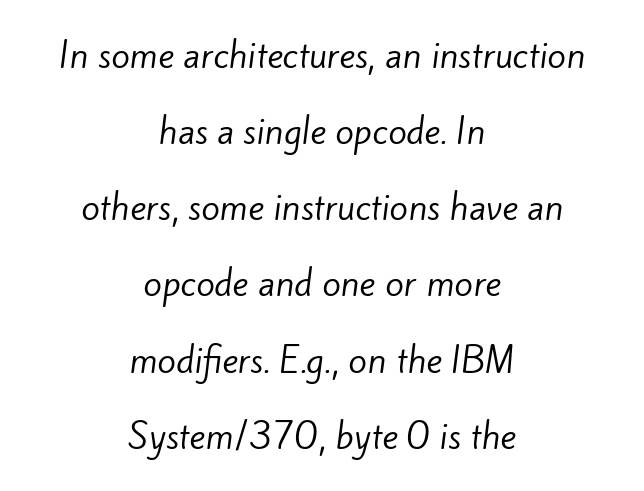
The image shows 34 px regular-weight sans-serif type; set centered, loose line spacing (2.24x), normal letter spacing, not underlined; low stroke contrast and a small x-height.
